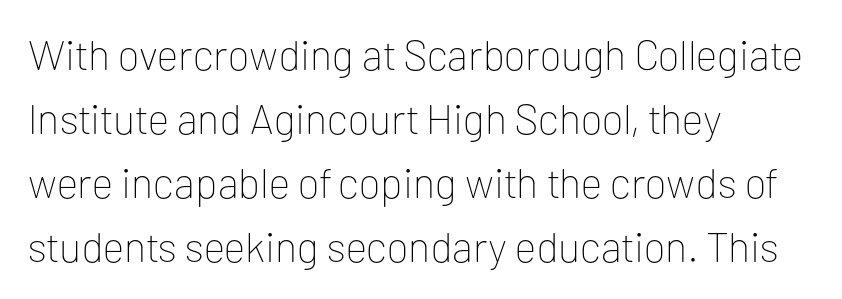
The image shows 42 px thin sans-serif type, upright; set left-aligned, normal line spacing (1.52x), normal letter spacing, not underlined; low stroke contrast and a medium x-height.
